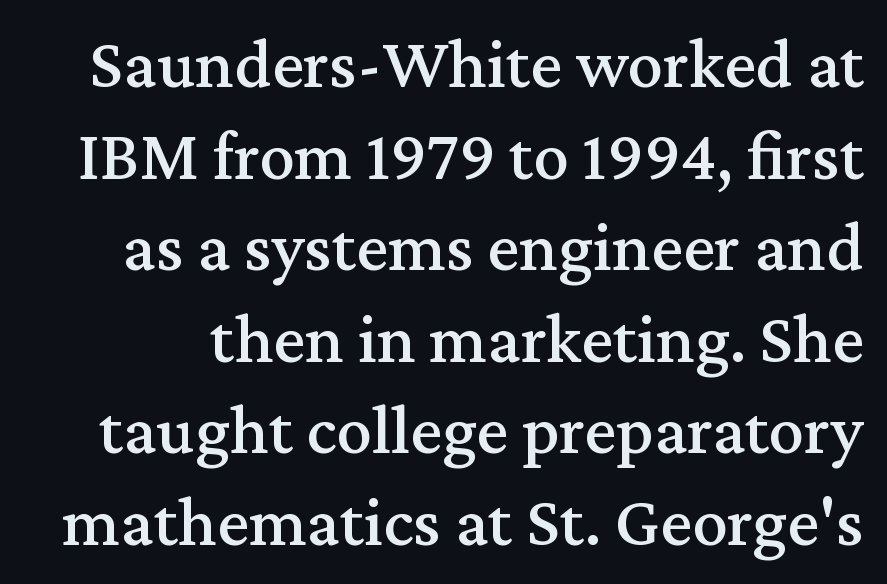
The image shows 71 px serif type, upright; set normal line spacing (1.29x), normal letter spacing, not underlined; medium stroke contrast and a medium x-height.
